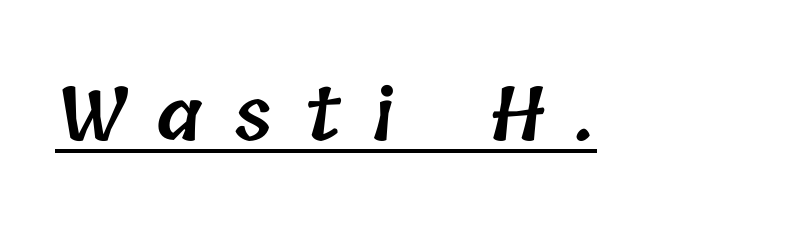
These lines are rendered in a variable-pitch font. This rendering widens character spacing well past its baseline value. Summary of weight: moderately heavy, a semibold. The face used here appears with an underline applied.
